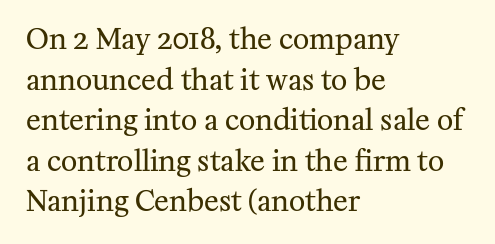
The image shows 28 px regular-weight serif type, upright; set left-aligned, normal line spacing (1.45x), normal letter spacing, not underlined; medium stroke contrast and a medium x-height.
